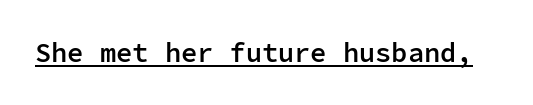
Q: Is the text bold? A: Semi-bold.
Q: Is the text italic (slanted)? A: No, it is upright.
Q: Is the text underlined? A: Yes.
Q: Is the spacing between letters normal or unusually wide? A: Normal.
